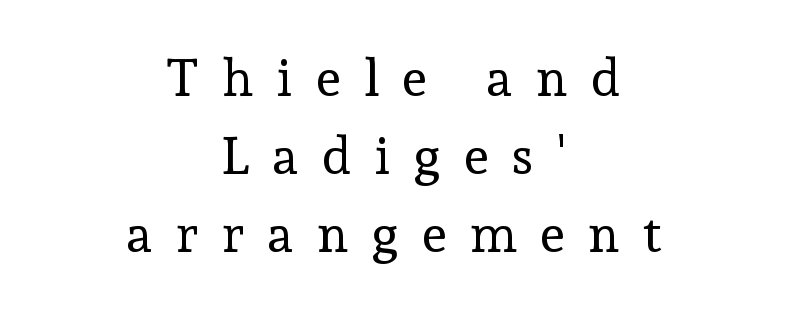
{"serif": "yes", "italic": "no", "bold": "no", "weight": "regular", "width": "normal", "x_height": "medium", "monospaced": "no", "underline": "no", "align": "center", "line_spacing": "normal", "line_spacing_ratio": 1.5, "letter_spacing": "wide", "letter_spacing_em": 0.45, "glyph_px": 52}
